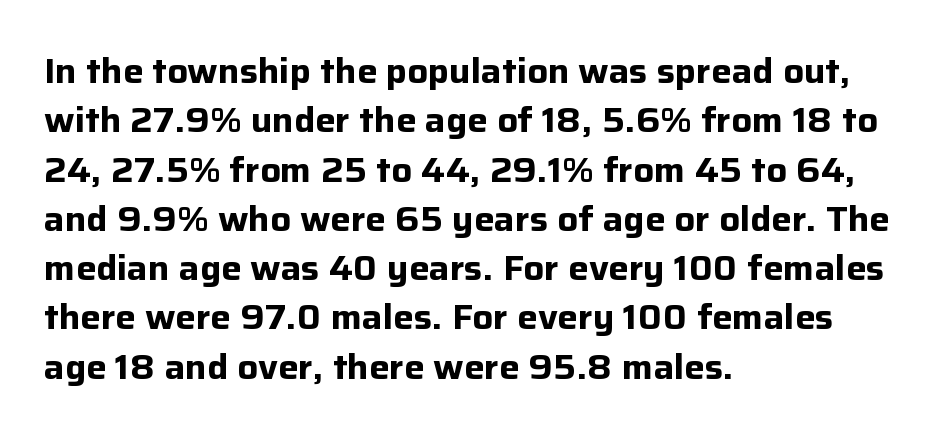
Q: Is the text bold? A: Yes.
Q: Is the text italic (slanted)? A: No, it is upright.
Q: Is the typeface a serif or a sans-serif typeface? A: Sans-serif.
Q: Is the text underlined? A: No.
Q: How is the paragraph aligned? A: Left-aligned.
Q: Is the spacing between letters normal or unusually wide? A: Normal.
Q: Is the spacing between lines tight, normal or loose? A: Normal.
Q: Width (condensed, normal, or wide)? A: Normal.
Q: Stroke contrast? A: Low.
Q: x-height? A: Medium.
Q: Monospaced? A: No.
